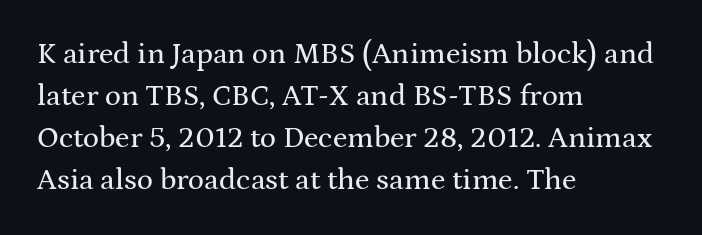
{"serif": "yes", "italic": "no", "width": "wide", "stroke_contrast": "medium", "x_height": "medium", "monospaced": "no", "underline": "no", "align": "left", "line_spacing": "normal", "line_spacing_ratio": 1.4, "letter_spacing": "normal", "letter_spacing_em": 0.0, "glyph_px": 30}
